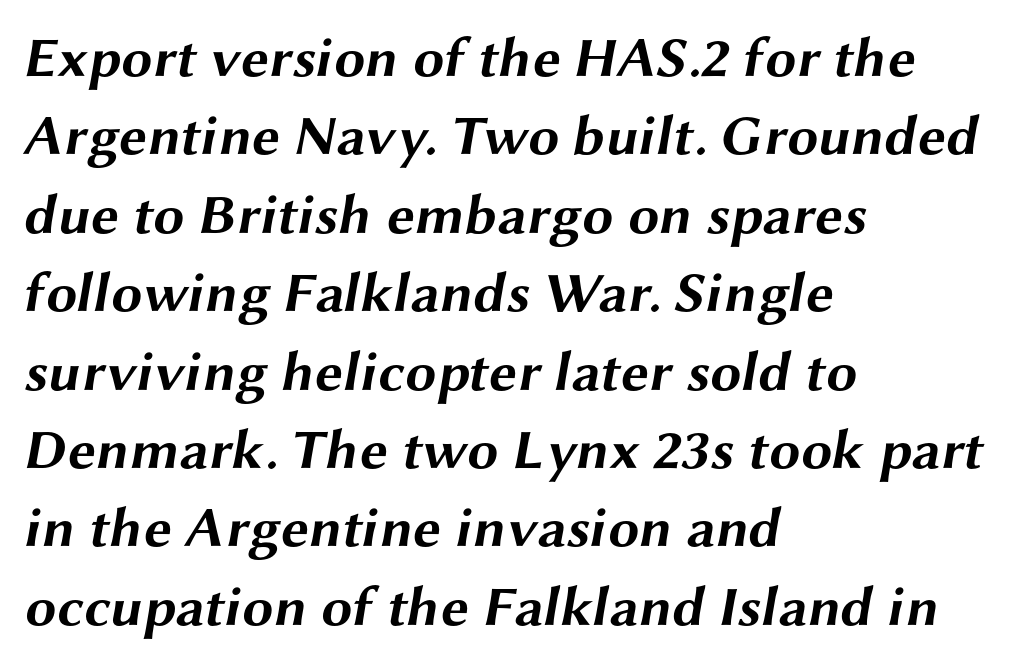
The image shows 56 px bold, wide sans-serif type; set left-aligned, normal line spacing (1.4x), normal letter spacing, not underlined; medium stroke contrast and a medium x-height.
